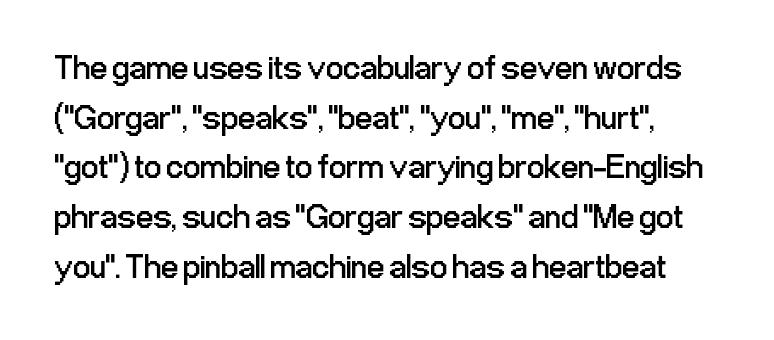
The image shows 34 px regular-weight, condensed sans-serif type, upright; set normal line spacing (1.46x), normal letter spacing, not underlined; low stroke contrast and a medium x-height.
